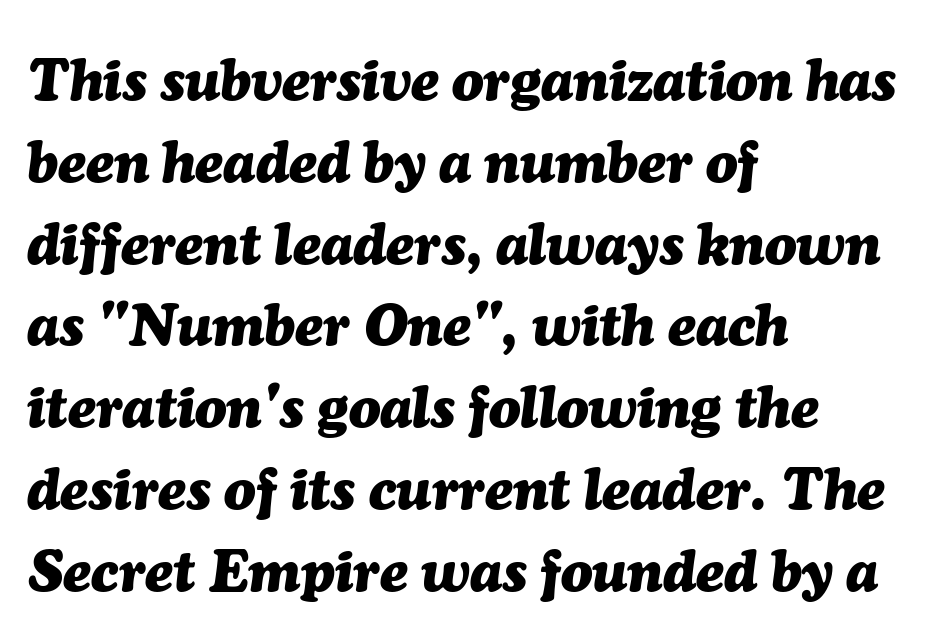
{"italic": "yes", "lean": "right", "slant_degrees": 7, "bold": "yes", "weight": "heavy", "width": "normal", "stroke_contrast": "medium", "x_height": "medium", "monospaced": "no", "underline": "no", "align": "left", "line_spacing": "normal", "line_spacing_ratio": 1.41, "letter_spacing": "normal", "letter_spacing_em": 0.0, "glyph_px": 58}
